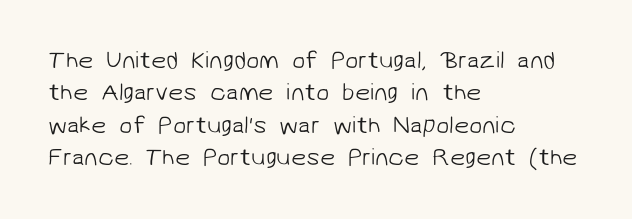
Q: Is the text bold? A: No.
Q: Is the text underlined? A: No.
Q: How is the paragraph aligned? A: Left-aligned.
Q: Is the spacing between letters normal or unusually wide? A: Normal.
Q: Is the spacing between lines tight, normal or loose? A: Normal.
